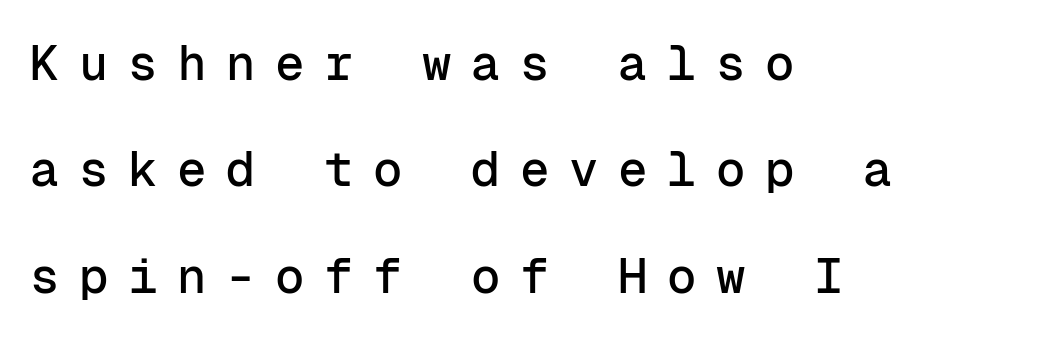
Q: Is the text italic (slanted)? A: No, it is upright.
Q: Is the typeface a serif or a sans-serif typeface? A: Sans-serif.
Q: Is the text underlined? A: No.
Q: How is the paragraph aligned? A: Left-aligned.
Q: Is the spacing between letters normal or unusually wide? A: Unusually wide.
Q: Is the spacing between lines tight, normal or loose? A: Loose.
Q: Width (condensed, normal, or wide)? A: Normal.
Q: Stroke contrast? A: Low.
Q: x-height? A: Medium.
Q: Monospaced? A: Yes.
